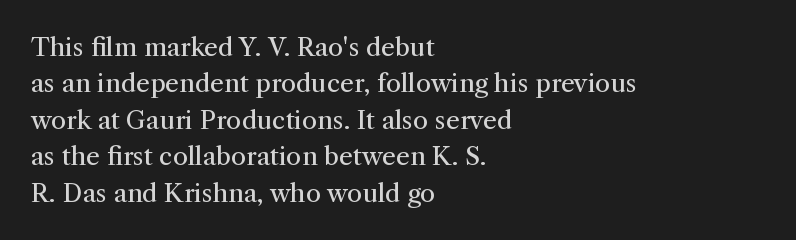
Q: Is the text bold? A: No.
Q: Is the text italic (slanted)? A: No, it is upright.
Q: Is the text underlined? A: No.
Q: How is the paragraph aligned? A: Left-aligned.
Q: Is the spacing between letters normal or unusually wide? A: Normal.
Q: Is the spacing between lines tight, normal or loose? A: Normal.
